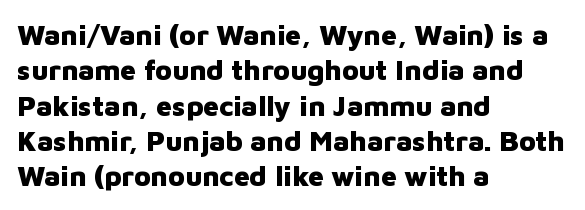
The image shows 28 px heavy sans-serif type, upright; set left-aligned, normal line spacing (1.26x), normal letter spacing, not underlined; low stroke contrast and a medium x-height.
